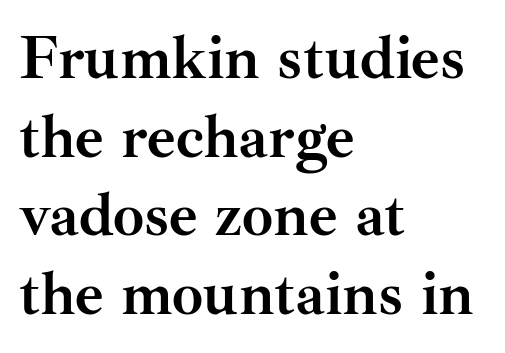
{"serif": "yes", "italic": "no", "bold": "yes", "weight": "semibold", "width": "normal", "stroke_contrast": "medium", "x_height": "small", "monospaced": "no", "underline": "no", "align": "left", "line_spacing": "normal", "line_spacing_ratio": 1.27, "letter_spacing": "normal", "letter_spacing_em": 0.0, "glyph_px": 62}
